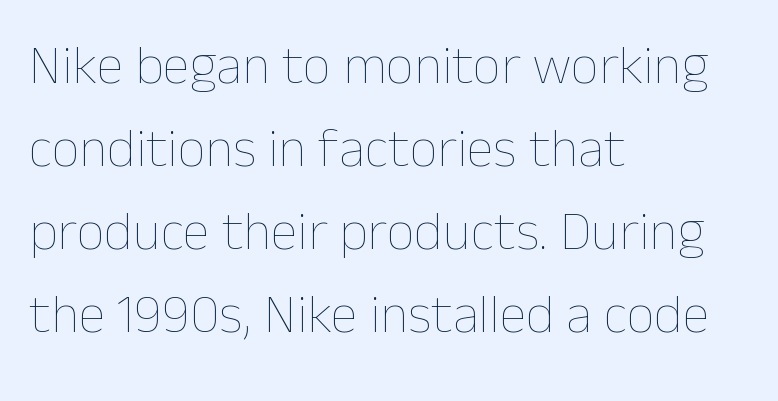
Here the designer chose a conventional face with non-uniform glyph widths. Notice how descenders clear the ascenders below comfortably — that's standard leading. Alignment: flush left. The rendering keeps characters at their native spacing.
